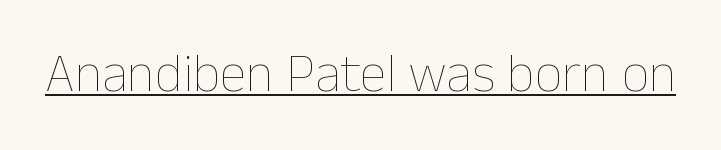
The tracking reads as untouched default to a designer's eye. Looks like regular typesetting: each glyph gets only the width it needs. Tall strokes in this sample are plumb rather than angled. Somebody hit Ctrl+U on this one — the words are underlined. Summary of weight: not heavy and not bold.
